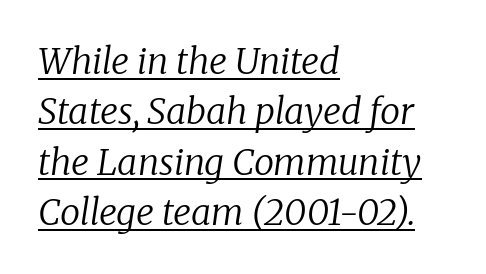
The image shows 36 px regular-weight serif type, italic (leaning right); set left-aligned, normal line spacing (1.4x), normal letter spacing, underlined; low stroke contrast and a medium x-height.
